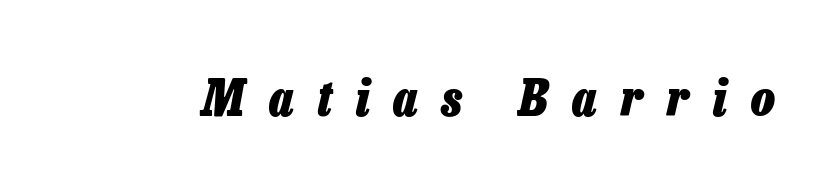
{"italic": "yes", "lean": "right", "slant_degrees": 13, "bold": "yes", "weight": "heavy", "width": "condensed", "stroke_contrast": "low", "x_height": "medium", "monospaced": "no", "underline": "no", "letter_spacing": "wide", "letter_spacing_em": 0.48, "glyph_px": 50}
